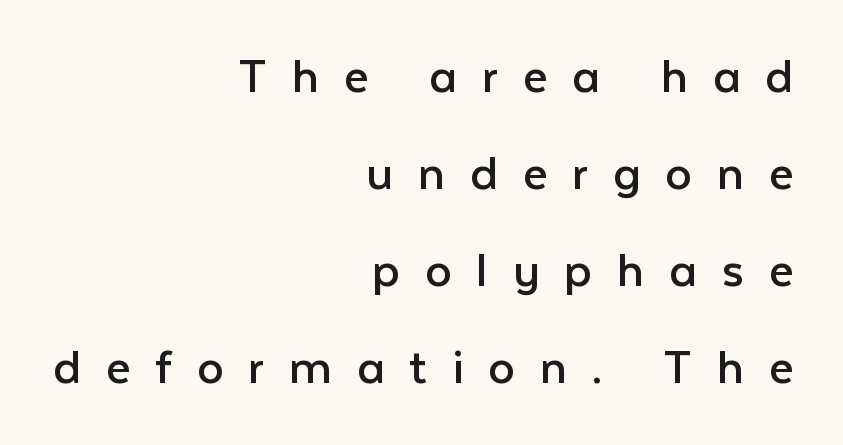
Q: Is the text bold? A: No.
Q: Is the text italic (slanted)? A: No, it is upright.
Q: Is the typeface a serif or a sans-serif typeface? A: Sans-serif.
Q: Is the text underlined? A: No.
Q: How is the paragraph aligned? A: Right-aligned.
Q: Is the spacing between letters normal or unusually wide? A: Unusually wide.
Q: Width (condensed, normal, or wide)? A: Normal.
Q: Stroke contrast? A: Low.
Q: x-height? A: Medium.
Q: Monospaced? A: No.
